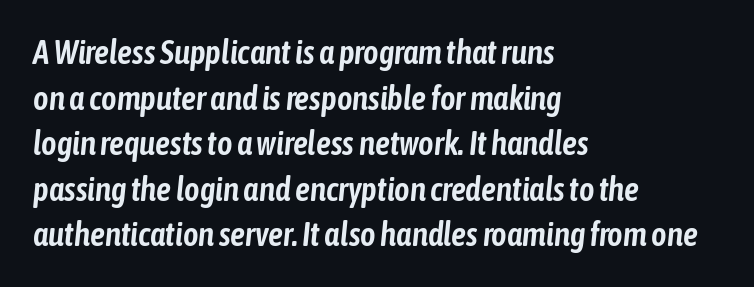
Q: Is the text italic (slanted)? A: Yes, it leans right by about 6 degrees.
Q: Is the text underlined? A: No.
Q: How is the paragraph aligned? A: Left-aligned.
Q: Is the spacing between letters normal or unusually wide? A: Normal.
Q: Is the spacing between lines tight, normal or loose? A: Normal.
Q: Width (condensed, normal, or wide)? A: Condensed.
Q: Stroke contrast? A: Low.
Q: x-height? A: Medium.
Q: Monospaced? A: No.
